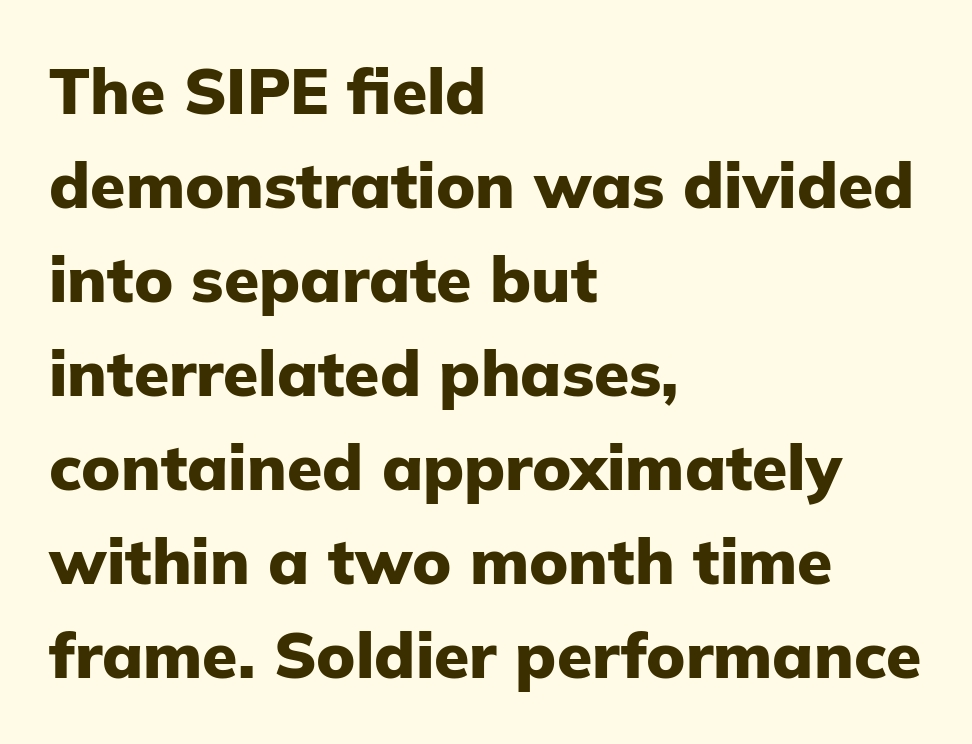
Rendered with straight, roman letterforms. Compared with an ordinary text face, these strokes are far heavier — a full bold. Quick note: interline space is typical. The baseline area is clear. The letters advance in unequal steps, a hallmark of proportional type. The passage shown has conventional tracking throughout.
